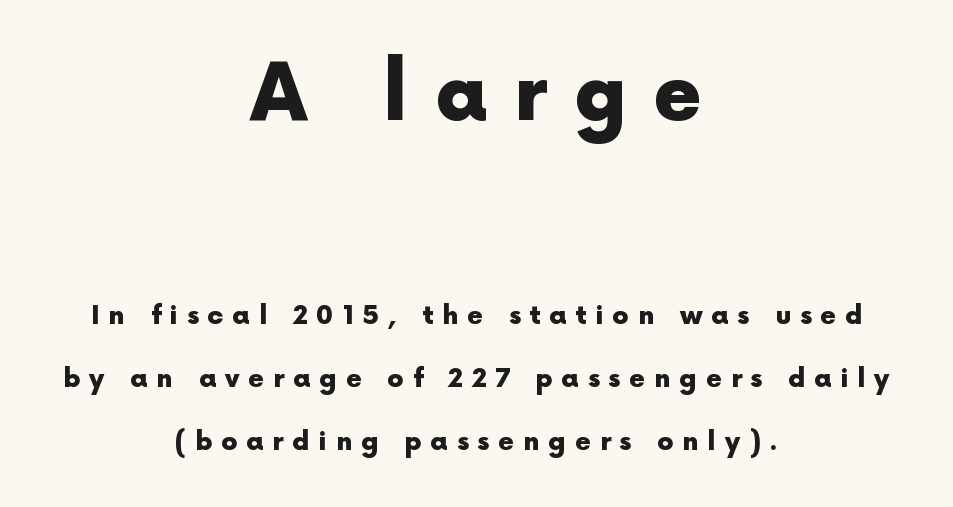
The image shows 78 px heavy sans-serif type, upright; set centered, loose line spacing (2.42x), unusually wide letter spacing (+0.34 em), not underlined; the first (top) block is 3.0x larger; a medium x-height.
